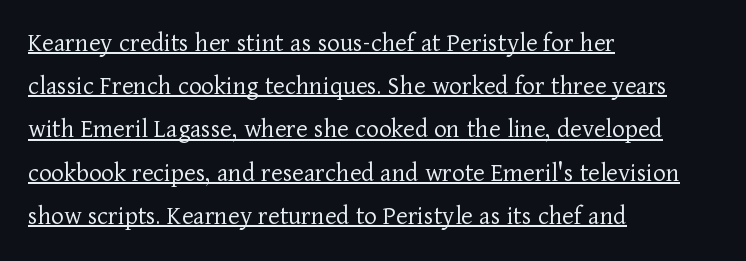
A student would call this left alignment; a typographer would say flush left, rag right. It's the straight-up-and-down kind of type. No heavy texture on the line: the type isn't bold. The vertical gap from one line to the next is medium. The sample's only ornament is a line tracing under the words. The horizontal fit of the characters is conventional and even.
